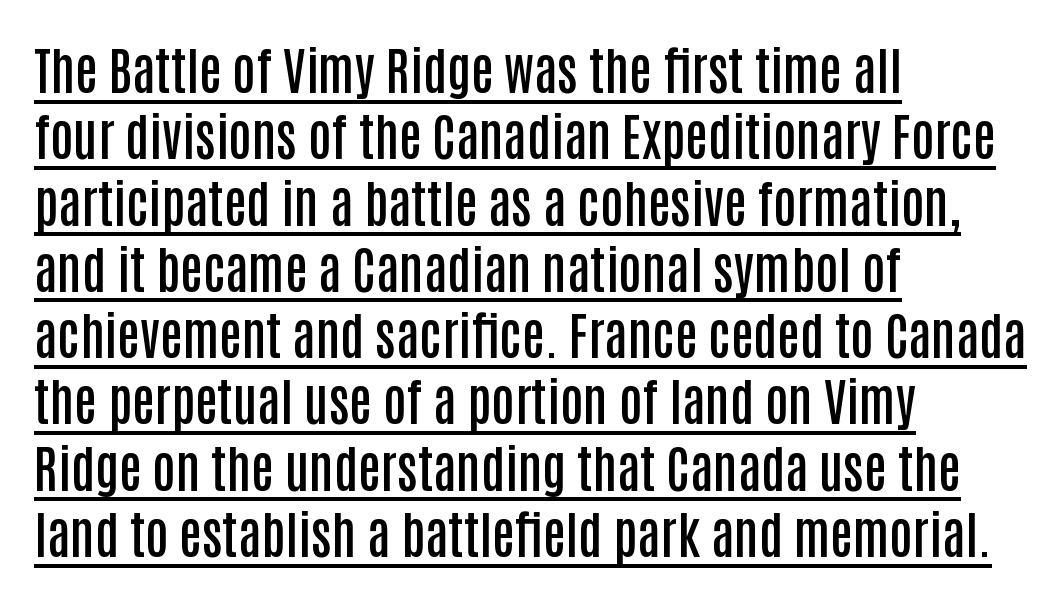
{"serif": "no", "italic": "no", "bold": "semi", "weight": "semibold", "width": "condensed", "stroke_contrast": "low", "x_height": "large", "monospaced": "no", "underline": "yes", "align": "left", "line_spacing": "normal", "line_spacing_ratio": 1.3, "letter_spacing": "normal", "letter_spacing_em": 0.0, "glyph_px": 51}
